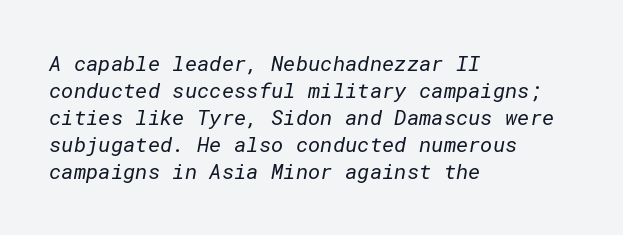
The image shows 21 px text type; set left-aligned, normal line spacing (1.29x), normal letter spacing, not underlined.
